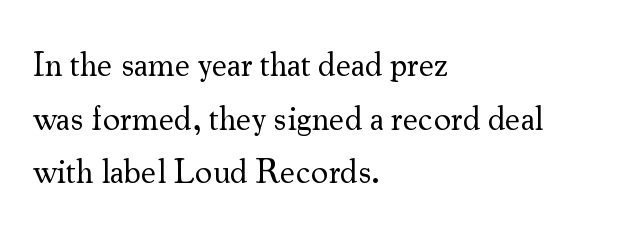
The image shows 34 px regular-weight serif type, upright; set left-aligned, normal line spacing (1.58x), normal letter spacing, not underlined; medium stroke contrast and a small x-height.
